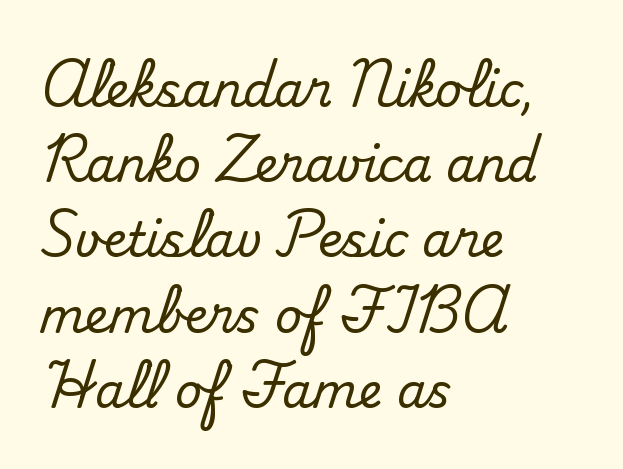
The image shows 47 px serif type; set left-aligned, normal line spacing (1.6x), normal letter spacing, not underlined; medium stroke contrast and a small x-height.
